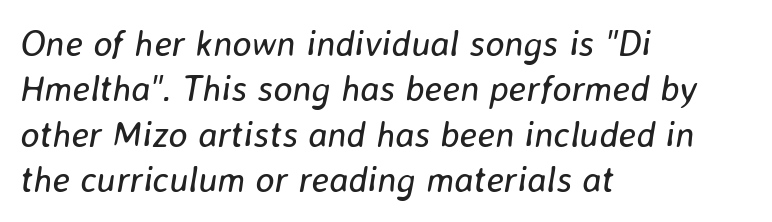
A classic flush-left, rag-right setting is used for this passage. This sample has the flowing, uneven cadence of proportional lettering. The leading is moderate, giving the passage an even texture. Counters stay open thanks to moderate or lighter strokes. A typesetter would call this zero additional tracking. The specimen reads as italic at a glance.
